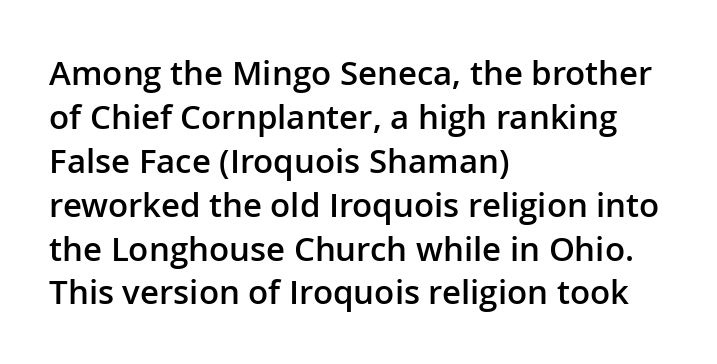
The image shows 33 px semibold sans-serif type, upright; set left-aligned, normal line spacing (1.33x), normal letter spacing, not underlined; low stroke contrast and a medium x-height.
